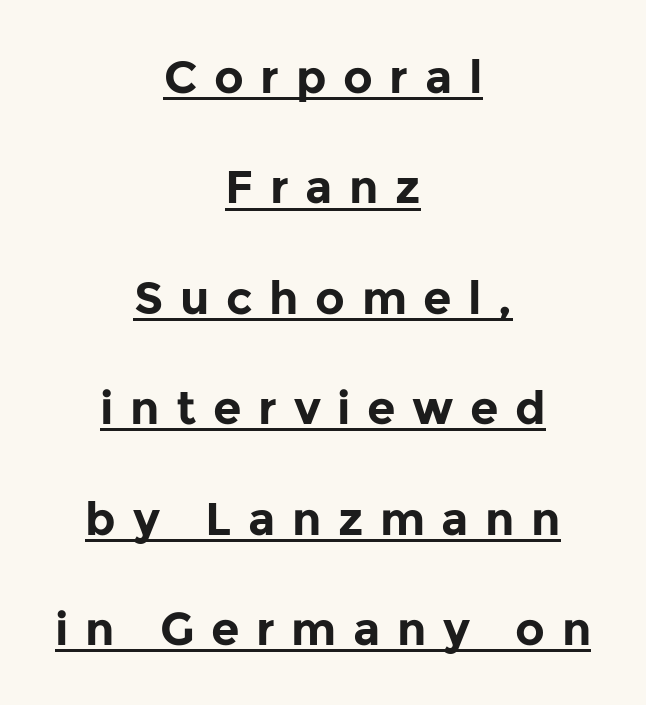
Q: Is the text bold? A: Yes.
Q: Is the text italic (slanted)? A: No, it is upright.
Q: Is the typeface a serif or a sans-serif typeface? A: Sans-serif.
Q: Is the text underlined? A: Yes.
Q: How is the paragraph aligned? A: Centered.
Q: Is the spacing between letters normal or unusually wide? A: Unusually wide.
Q: Is the spacing between lines tight, normal or loose? A: Loose.
Q: Width (condensed, normal, or wide)? A: Normal.
Q: Stroke contrast? A: Low.
Q: x-height? A: Medium.
Q: Monospaced? A: No.
